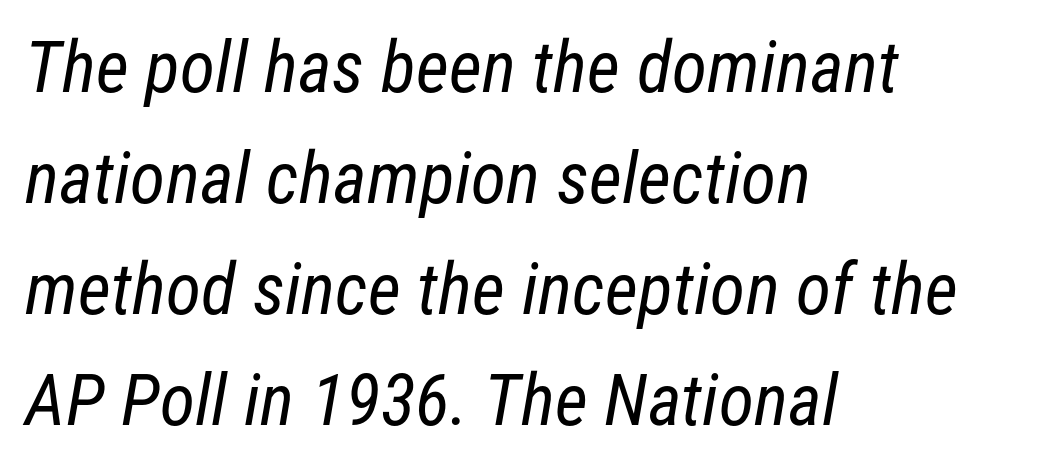
{"serif": "no", "bold": "no", "weight": "regular", "width": "condensed", "stroke_contrast": "low", "x_height": "medium", "monospaced": "no", "underline": "no", "align": "left", "line_spacing": "normal", "line_spacing_ratio": 1.54, "letter_spacing": "normal", "letter_spacing_em": 0.0, "glyph_px": 72}
